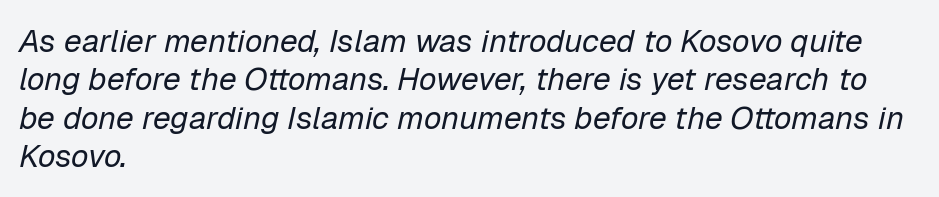
The image shows 32 px regular-weight type, italic (leaning right); set left-aligned, line spacing 1.2x, normal letter spacing, not underlined; low stroke contrast and a medium x-height.
